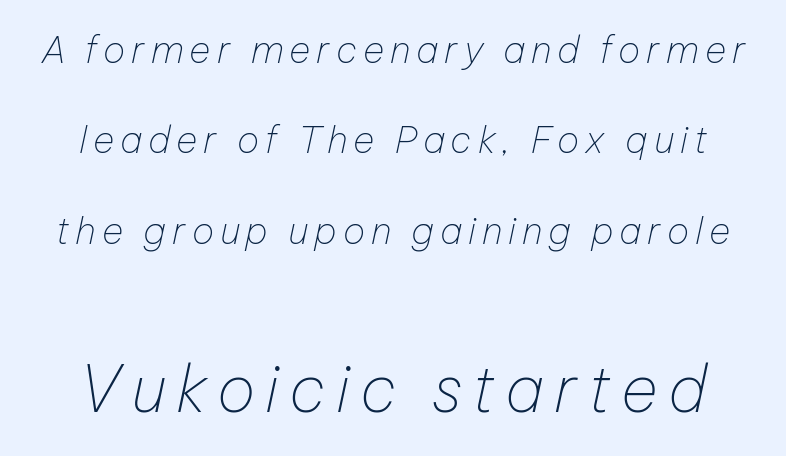
The image shows 64 px thin type, italic (leaning right); set loose line spacing (2.44x), not underlined; the second (bottom) block is 1.73x larger; low stroke contrast and a medium x-height.
